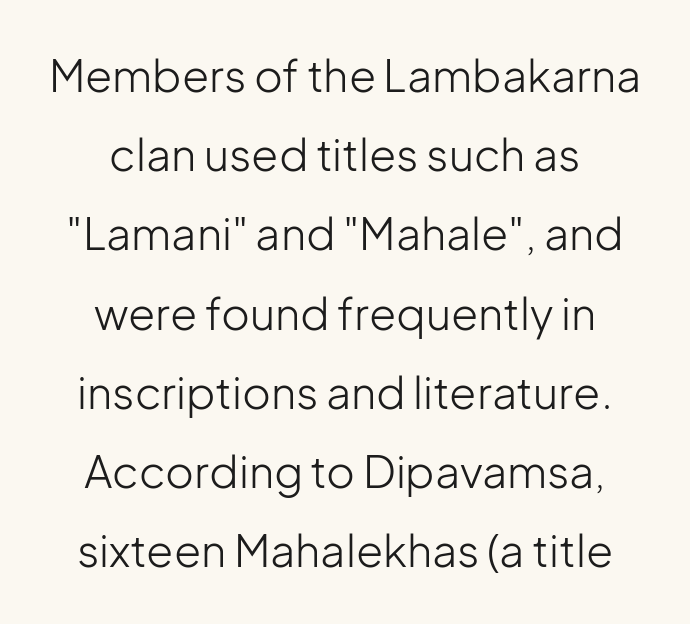
Descenders are the only things crossing below the line. The rendering uses natural spacing where letterforms have individual widths. The rendering keeps characters at their native spacing. No heavy texture on the line: the type isn't bold.
